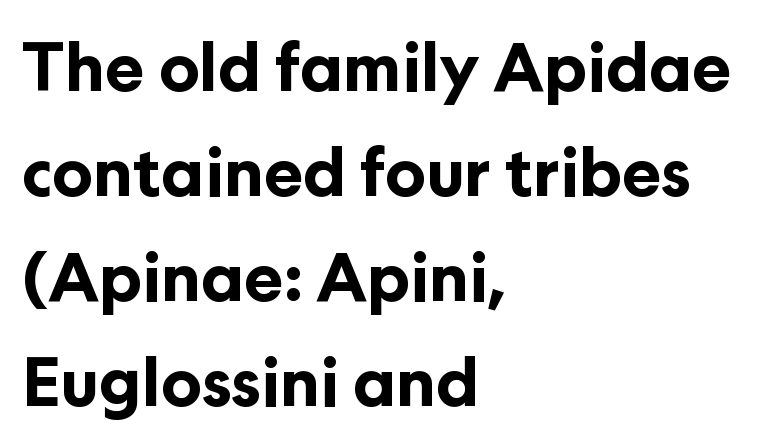
The image shows 66 px bold sans-serif type, upright; set left-aligned, normal line spacing (1.59x), normal letter spacing, not underlined; low stroke contrast and a medium x-height.
